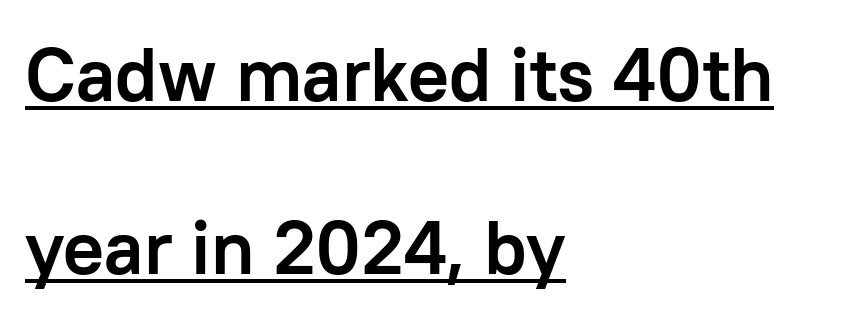
{"serif": "no", "italic": "no", "bold": "yes", "weight": "semibold", "width": "normal", "stroke_contrast": "low", "x_height": "medium", "monospaced": "no", "underline": "yes", "align": "left", "line_spacing": "loose", "line_spacing_ratio": 2.27, "letter_spacing": "normal", "letter_spacing_em": 0.0, "glyph_px": 76}
